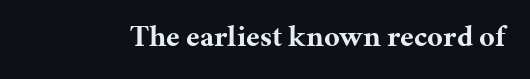
{"serif": "yes", "italic": "no", "bold": "yes", "weight": "bold", "width": "normal", "stroke_contrast": "medium", "x_height": "medium", "monospaced": "no", "underline": "no", "letter_spacing": "normal", "letter_spacing_em": 0.0, "glyph_px": 30}
